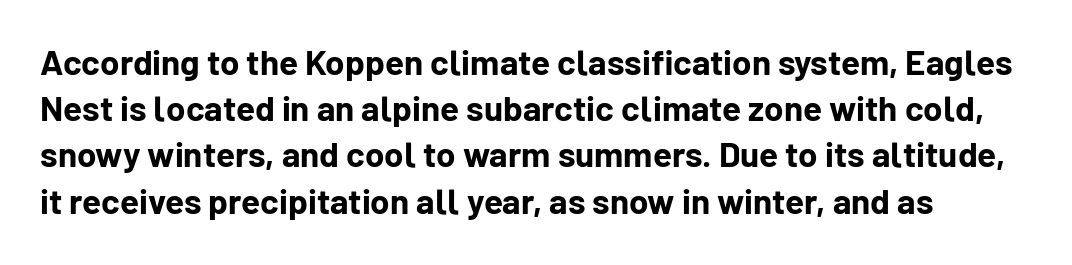
Letter spacing: default. These lines are composed in type without serifs. Do the characters align in a grid? No, the font is proportional. The glyphs are unaccompanied by any horizontal stroke below them. The lettering stays uniformly vertical, giving the passage a roman look. The space between consecutive lines is moderate.
